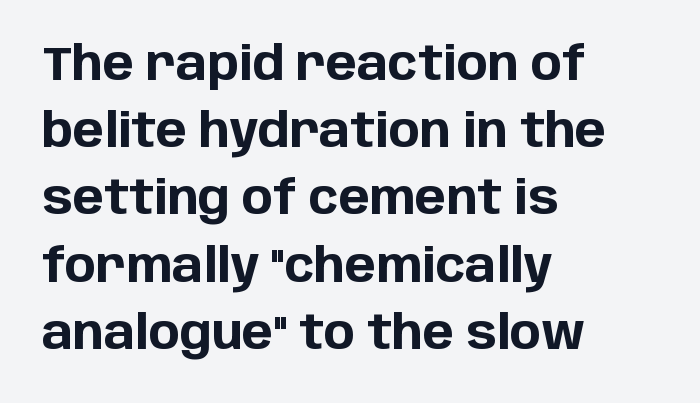
Q: Is the text bold? A: Yes.
Q: Is the text italic (slanted)? A: No, it is upright.
Q: Is the typeface a serif or a sans-serif typeface? A: Sans-serif.
Q: Is the text underlined? A: No.
Q: How is the paragraph aligned? A: Left-aligned.
Q: Is the spacing between letters normal or unusually wide? A: Normal.
Q: Is the spacing between lines tight, normal or loose? A: Normal.
Q: Width (condensed, normal, or wide)? A: Normal.
Q: Stroke contrast? A: Low.
Q: x-height? A: Large.
Q: Monospaced? A: No.
